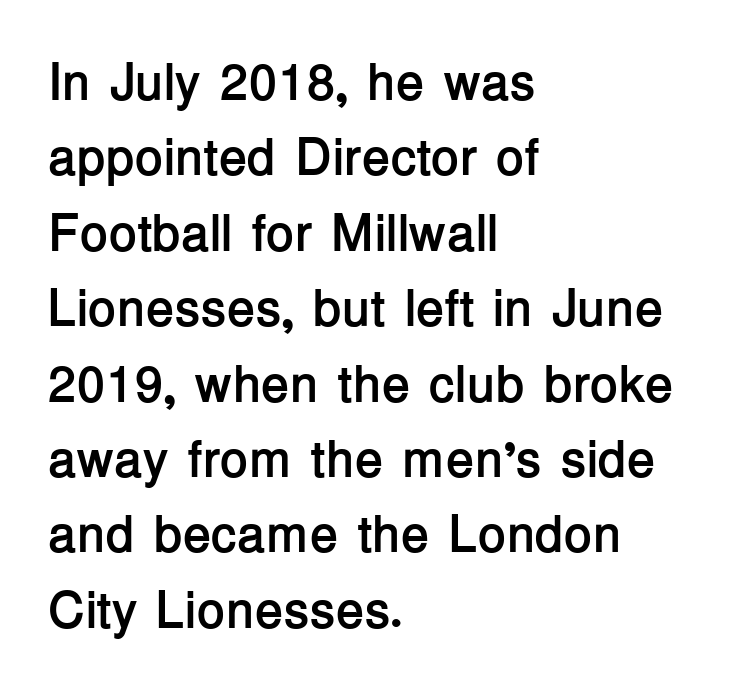
Alignment: flush left. Letters rest on an invisible, unmarked baseline. Varying glyph widths throughout — classic text-font behaviour. Does the leading feel generous? No, just average.
